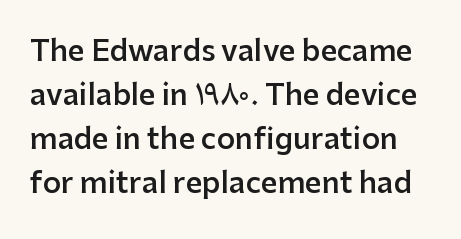
The image shows 29 px semibold sans-serif type, upright; set normal line spacing (1.52x), normal letter spacing, not underlined; low stroke contrast and a medium x-height.
